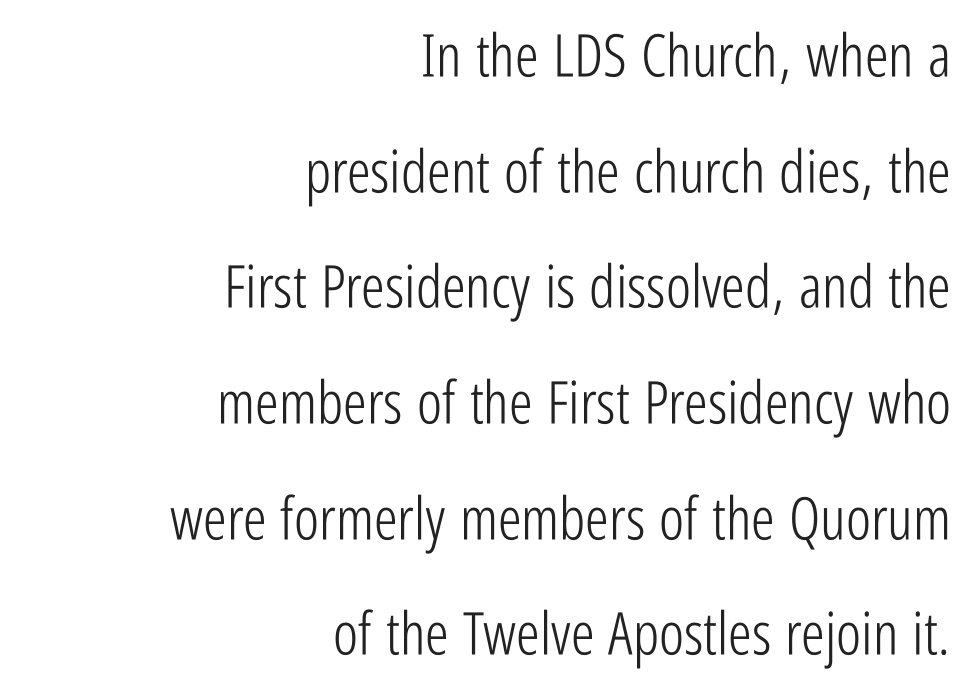
The letters look calm and open, with moderate or lighter stems. You could not count columns in this text — the font is proportionally spaced. The typesetter chose a ragged-left arrangement here. This is sans-serif lettering, the kind often seen on screens and signage. Plain, unruled lines of type. Compared with typical paragraphs, the rows here are farther apart.
